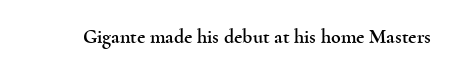
The image shows 20 px text type, upright; set normal letter spacing, not underlined.
